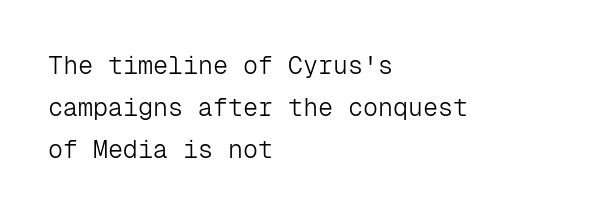
{"italic": "no", "bold": "no", "underline": "no", "align": "left", "line_spacing": "normal", "line_spacing_ratio": 1.69, "letter_spacing": "normal", "letter_spacing_em": 0.0, "glyph_px": 25}
